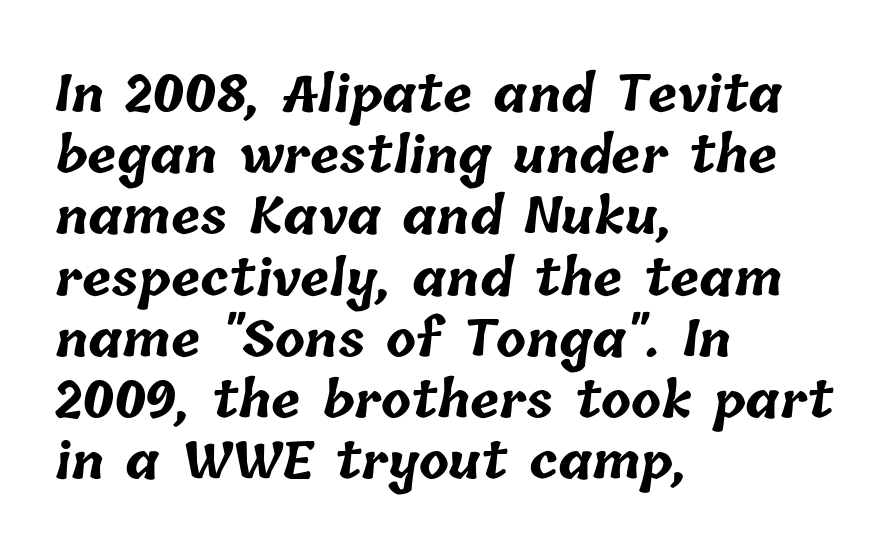
Think of a printed novel: that variable character pitch is what you see here. This rendering leaves character spacing at its baseline value. This rendering features lettering with no underline. In CSS terms this would be text-align: left.
